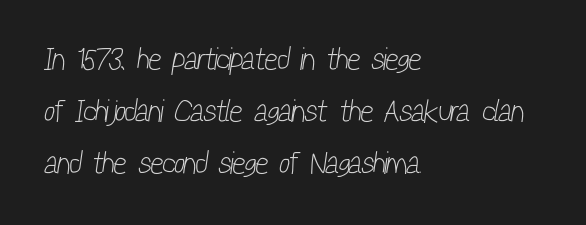
Q: Is the text bold? A: No.
Q: Is the typeface a serif or a sans-serif typeface? A: Sans-serif.
Q: Is the text underlined? A: No.
Q: How is the paragraph aligned? A: Left-aligned.
Q: Is the spacing between letters normal or unusually wide? A: Normal.
Q: Is the spacing between lines tight, normal or loose? A: Normal.
Q: Width (condensed, normal, or wide)? A: Condensed.
Q: Stroke contrast? A: Low.
Q: x-height? A: Medium.
Q: Monospaced? A: No.
